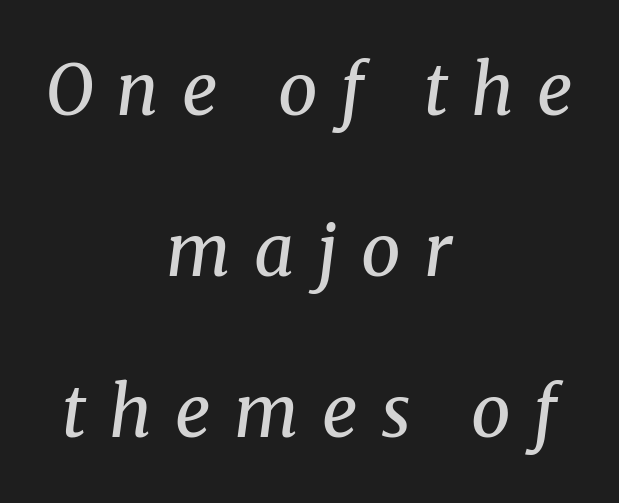
Q: Is the text bold? A: No.
Q: Is the text italic (slanted)? A: Yes, it leans right by about 8 degrees.
Q: Is the typeface a serif or a sans-serif typeface? A: Serif.
Q: Is the text underlined? A: No.
Q: How is the paragraph aligned? A: Centered.
Q: Is the spacing between letters normal or unusually wide? A: Unusually wide.
Q: Is the spacing between lines tight, normal or loose? A: Loose.
Q: Width (condensed, normal, or wide)? A: Normal.
Q: Stroke contrast? A: Medium.
Q: x-height? A: Medium.
Q: Monospaced? A: No.
